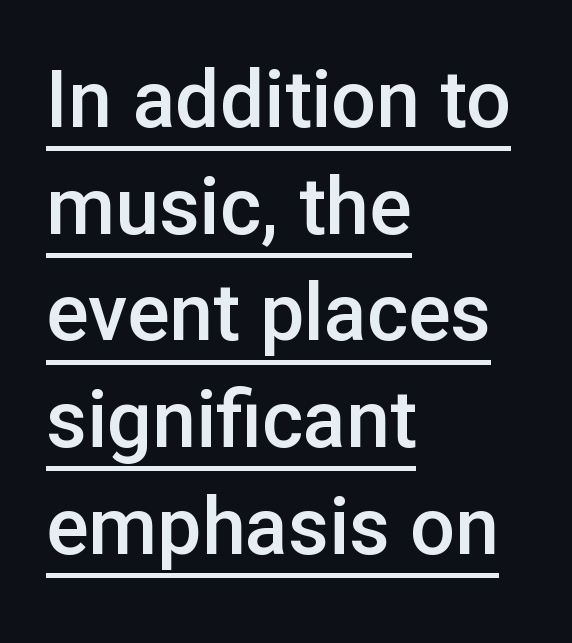
The rendering uses the underline text-decoration. The rag falls on the right side of this text block. Here the designer chose a conventional face with non-uniform glyph widths. Unlike italic type, these characters show no tilt at all. Nothing sits at the stroke ends, so this counts as sans-serif.
